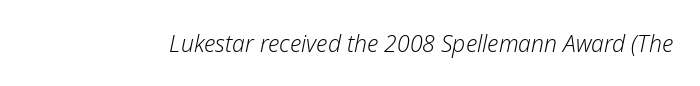
{"italic": "yes", "lean": "right", "slant_degrees": 12, "bold": "no", "underline": "no", "letter_spacing": "normal", "letter_spacing_em": 0.0, "glyph_px": 23}
